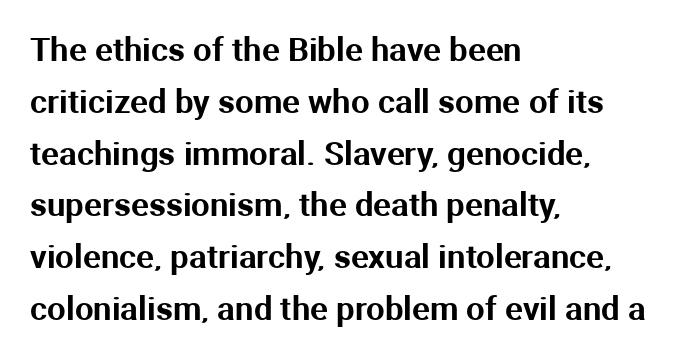
{"serif": "no", "italic": "no", "width": "normal", "stroke_contrast": "medium", "x_height": "medium", "monospaced": "no", "underline": "no", "align": "left", "line_spacing": "normal", "line_spacing_ratio": 1.57, "letter_spacing": "normal", "letter_spacing_em": 0.0, "glyph_px": 33}
